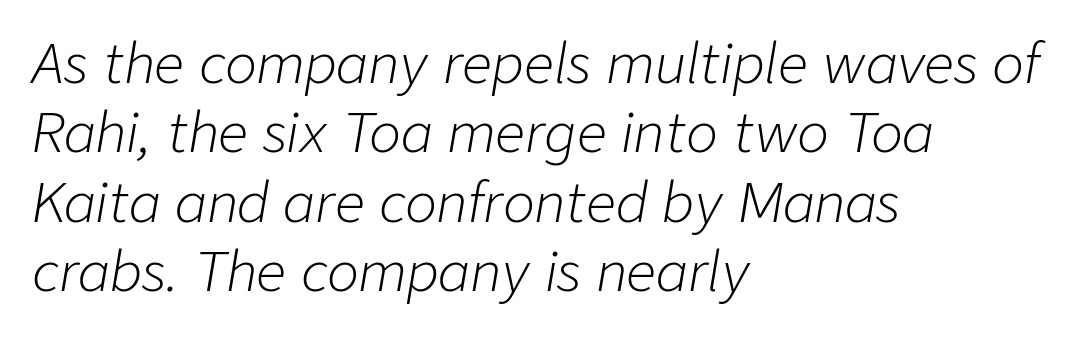
Q: Is the text bold? A: No.
Q: Is the text italic (slanted)? A: Yes, it leans right by about 9 degrees.
Q: Is the text underlined? A: No.
Q: How is the paragraph aligned? A: Left-aligned.
Q: Is the spacing between letters normal or unusually wide? A: Normal.
Q: Is the spacing between lines tight, normal or loose? A: Normal.
Q: Width (condensed, normal, or wide)? A: Normal.
Q: Stroke contrast? A: Low.
Q: x-height? A: Medium.
Q: Monospaced? A: No.
